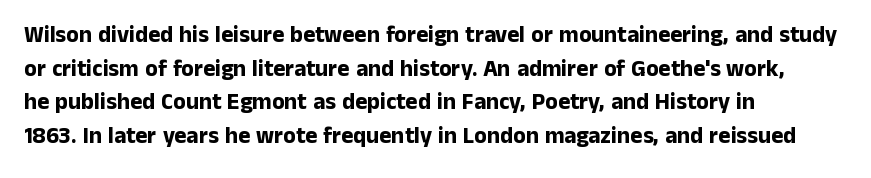
The image shows 23 px bold type, upright; set left-aligned, normal line spacing (1.46x), normal letter spacing, not underlined.
